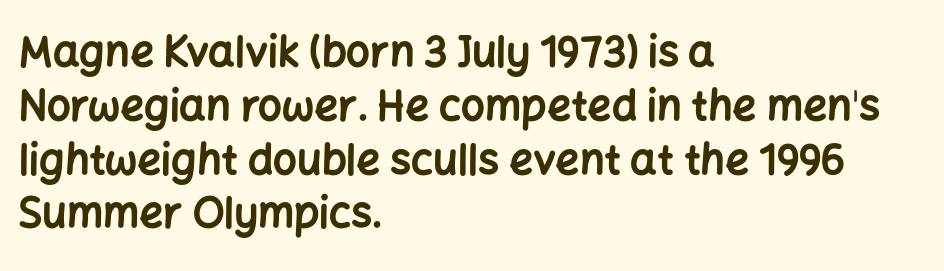
Q: Is the text bold? A: Yes.
Q: Is the text italic (slanted)? A: No, it is upright.
Q: Is the typeface a serif or a sans-serif typeface? A: Sans-serif.
Q: Is the text underlined? A: No.
Q: How is the paragraph aligned? A: Left-aligned.
Q: Is the spacing between letters normal or unusually wide? A: Normal.
Q: Is the spacing between lines tight, normal or loose? A: Normal.
Q: Width (condensed, normal, or wide)? A: Normal.
Q: Stroke contrast? A: Low.
Q: x-height? A: Medium.
Q: Monospaced? A: No.
